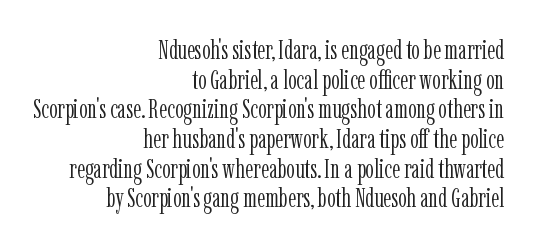
Q: Is the text bold? A: No.
Q: Is the text italic (slanted)? A: No, it is upright.
Q: Is the text underlined? A: No.
Q: How is the paragraph aligned? A: Right-aligned.
Q: Is the spacing between letters normal or unusually wide? A: Normal.
Q: Is the spacing between lines tight, normal or loose? A: Tight.
